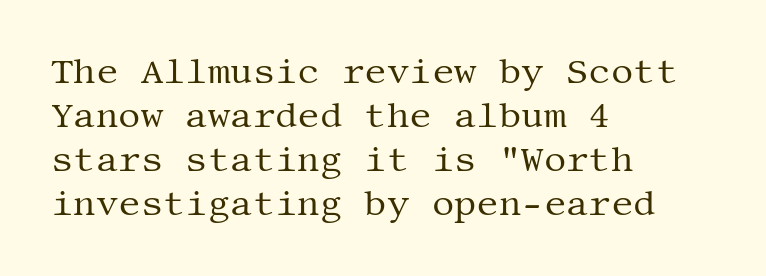
The image shows 35 px regular-weight serif type, upright; set left-aligned, normal line spacing (1.26x), normal letter spacing, not underlined; medium stroke contrast and a large x-height.
